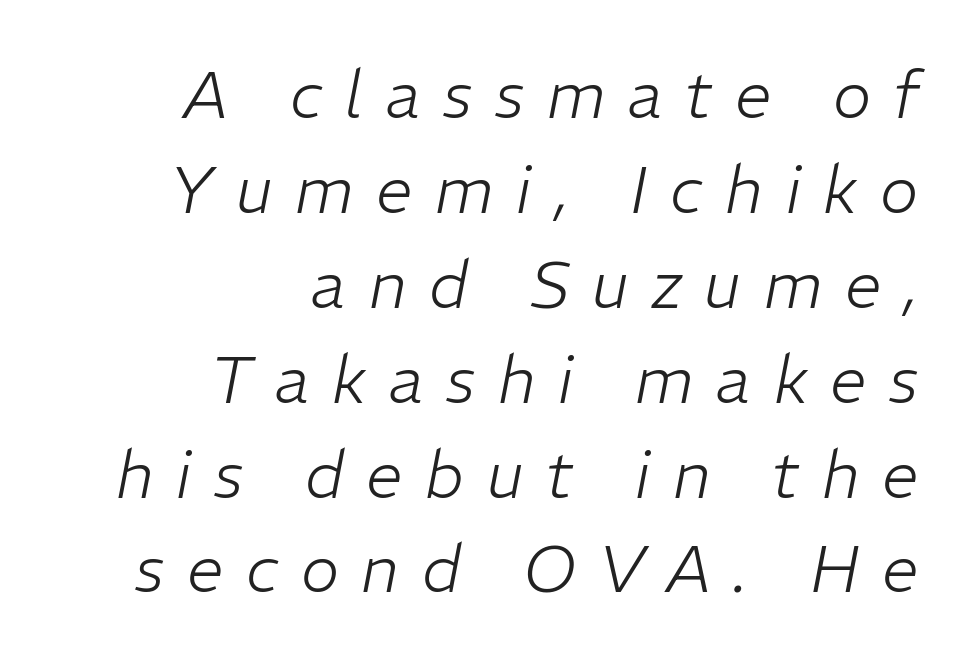
The image shows 65 px light type, italic (leaning right); set right-aligned, normal line spacing (1.46x), unusually wide letter spacing (+0.35 em), not underlined; low stroke contrast and a medium x-height.
